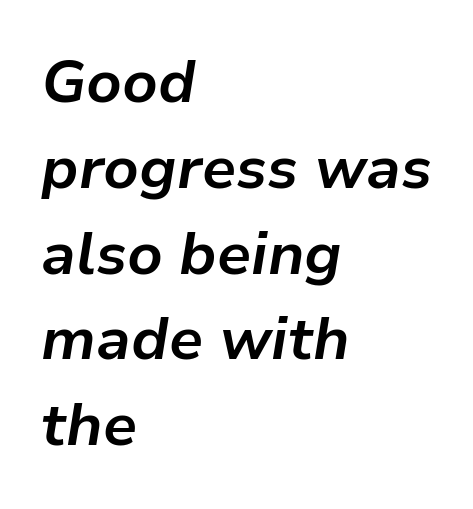
Q: Is the text bold? A: Yes.
Q: Is the text italic (slanted)? A: Yes, it leans right by about 9 degrees.
Q: Is the text underlined? A: No.
Q: How is the paragraph aligned? A: Left-aligned.
Q: Is the spacing between letters normal or unusually wide? A: Normal.
Q: Is the spacing between lines tight, normal or loose? A: Normal.
Q: Width (condensed, normal, or wide)? A: Normal.
Q: Stroke contrast? A: Low.
Q: x-height? A: Medium.
Q: Monospaced? A: No.
